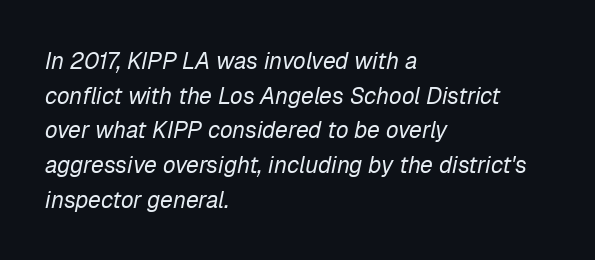
Q: Is the text bold? A: No.
Q: Is the text italic (slanted)? A: Yes, it leans right by about 12 degrees.
Q: Is the text underlined? A: No.
Q: How is the paragraph aligned? A: Left-aligned.
Q: Is the spacing between letters normal or unusually wide? A: Normal.
Q: Is the spacing between lines tight, normal or loose? A: Normal.
